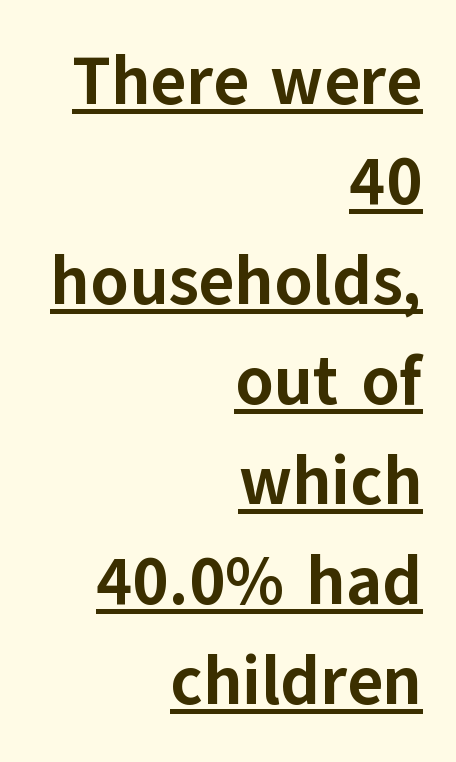
{"serif": "no", "italic": "no", "bold": "yes", "weight": "bold", "width": "normal", "stroke_contrast": "low", "x_height": "medium", "monospaced": "no", "underline": "yes", "align": "right", "line_spacing": "normal", "line_spacing_ratio": 1.47, "letter_spacing": "normal", "letter_spacing_em": 0.0, "glyph_px": 68}
